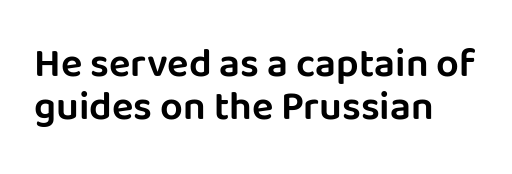
Q: Is the text italic (slanted)? A: No, it is upright.
Q: Is the typeface a serif or a sans-serif typeface? A: Sans-serif.
Q: Is the text underlined? A: No.
Q: How is the paragraph aligned? A: Left-aligned.
Q: Is the spacing between letters normal or unusually wide? A: Normal.
Q: Is the spacing between lines tight, normal or loose? A: Tight.
Q: Width (condensed, normal, or wide)? A: Normal.
Q: Stroke contrast? A: Low.
Q: x-height? A: Large.
Q: Monospaced? A: No.
